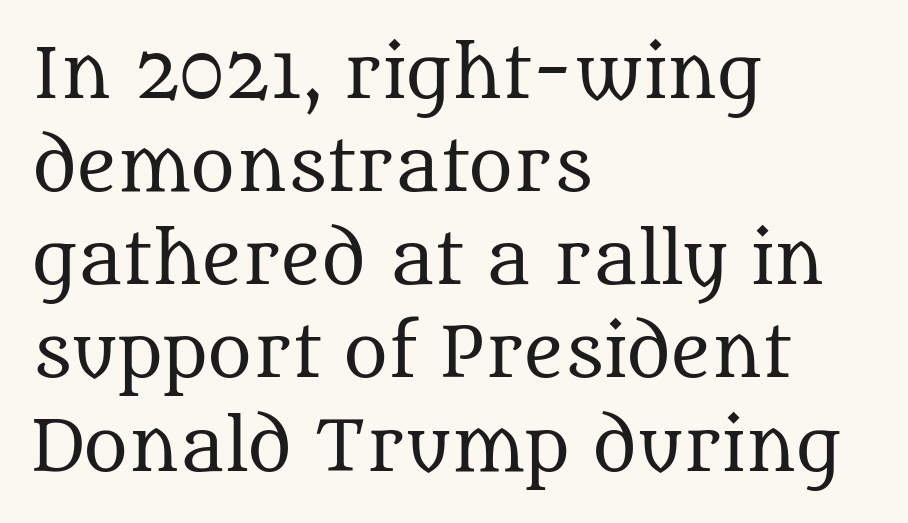
Q: Is the text bold? A: No.
Q: Is the text italic (slanted)? A: No, it is upright.
Q: Is the typeface a serif or a sans-serif typeface? A: Serif.
Q: Is the text underlined? A: No.
Q: How is the paragraph aligned? A: Left-aligned.
Q: Is the spacing between letters normal or unusually wide? A: Normal.
Q: Is the spacing between lines tight, normal or loose? A: Normal.
Q: Width (condensed, normal, or wide)? A: Normal.
Q: Stroke contrast? A: Medium.
Q: x-height? A: Large.
Q: Monospaced? A: No.
